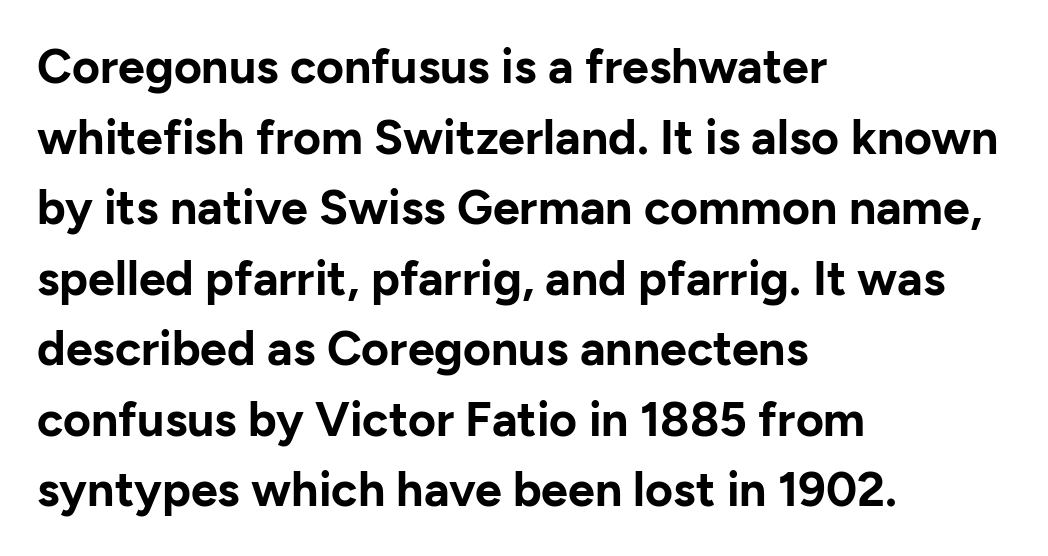
The image shows 48 px bold sans-serif type, upright; set left-aligned, normal line spacing (1.47x), normal letter spacing, not underlined; low stroke contrast and a medium x-height.
